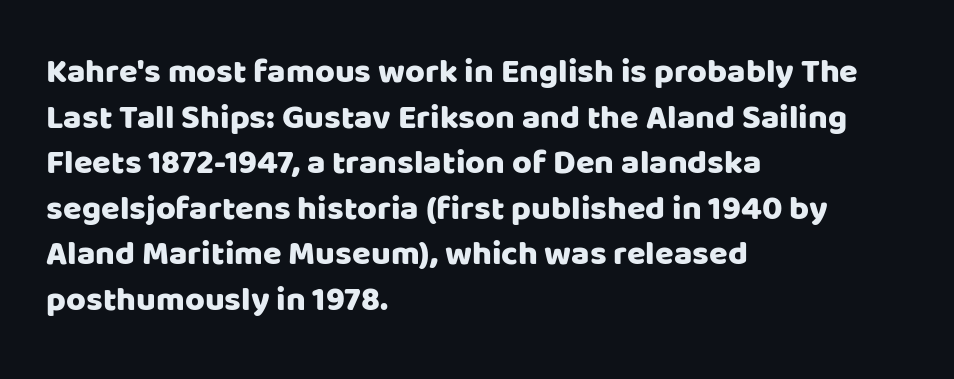
{"serif": "no", "italic": "no", "width": "normal", "stroke_contrast": "low", "x_height": "large", "monospaced": "no", "underline": "no", "align": "left", "line_spacing": "normal", "line_spacing_ratio": 1.34, "letter_spacing": "normal", "letter_spacing_em": 0.0, "glyph_px": 34}
